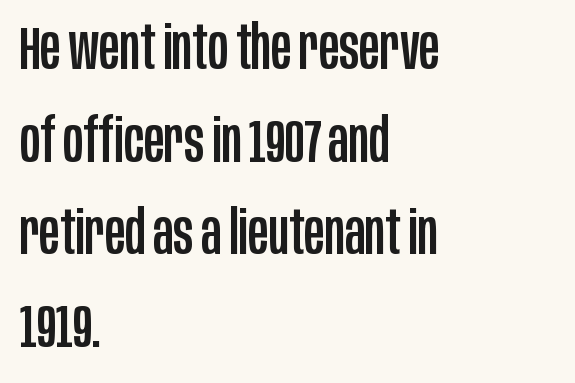
The image shows 61 px condensed sans-serif type, upright; set left-aligned, normal line spacing (1.52x), normal letter spacing, not underlined; low stroke contrast and a large x-height.
